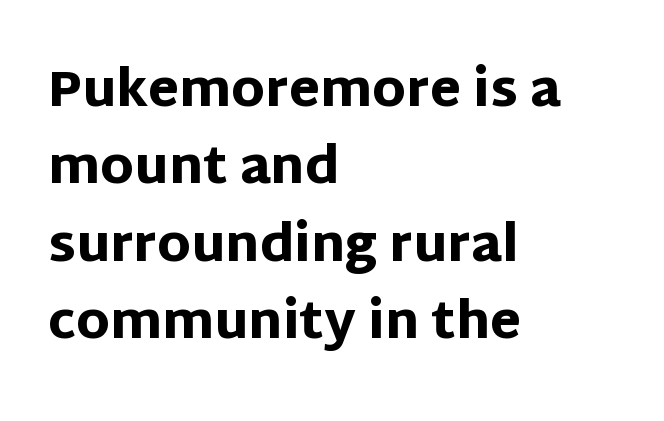
The image shows 50 px heavy sans-serif type, upright; set left-aligned, normal line spacing (1.55x), normal letter spacing, not underlined; low stroke contrast and a large x-height.
